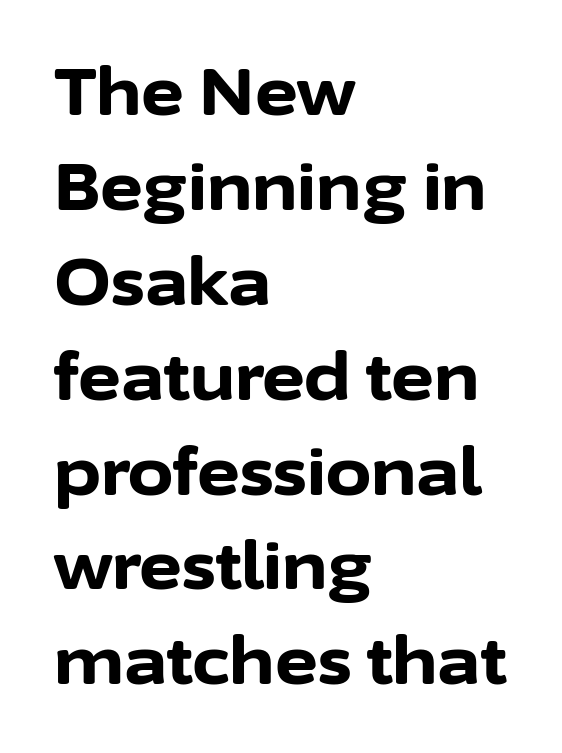
The image shows 65 px bold sans-serif type, upright; set left-aligned, normal line spacing (1.46x), normal letter spacing, not underlined; low stroke contrast and a medium x-height.
